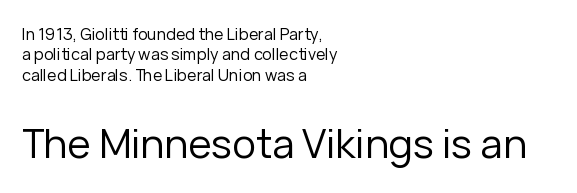
Q: Is the text bold? A: No.
Q: Is the text italic (slanted)? A: No, it is upright.
Q: Is the typeface a serif or a sans-serif typeface? A: Sans-serif.
Q: Is the text underlined? A: No.
Q: How is the paragraph aligned? A: Left-aligned.
Q: Is the spacing between letters normal or unusually wide? A: Normal.
Q: Is the spacing between lines tight, normal or loose? A: Normal.
Q: Which block of text is set in a larger size, the first (top) or the second (bottom)? A: The second (bottom) one.
Q: Width (condensed, normal, or wide)? A: Normal.
Q: Stroke contrast? A: Low.
Q: x-height? A: Medium.
Q: Monospaced? A: No.
